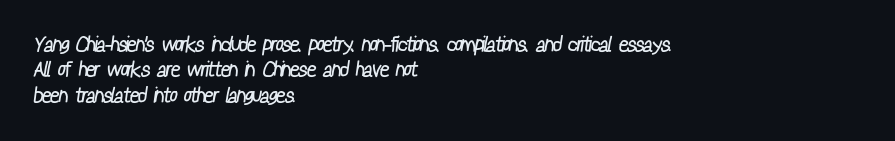
Stem width sits at or under what a default text font uses. Underline: absent. Does extra space separate the letters? No, they use regular spacing. Left-aligned paragraph, ragged on the right.
